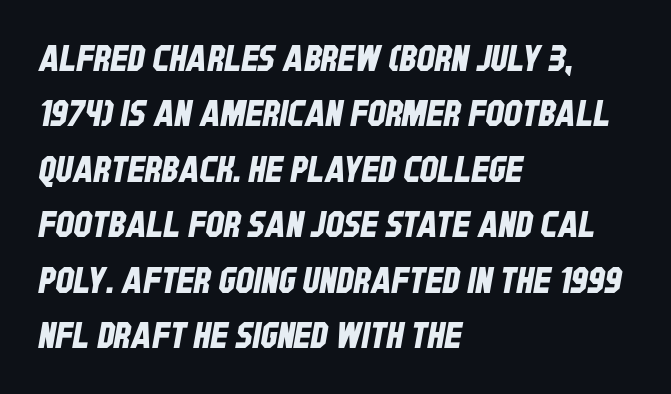
{"serif": "no", "width": "condensed", "stroke_contrast": "low", "x_height": "large", "monospaced": "no", "underline": "no", "align": "left", "line_spacing": "normal", "line_spacing_ratio": 1.54, "letter_spacing": "normal", "letter_spacing_em": 0.0, "glyph_px": 36}
